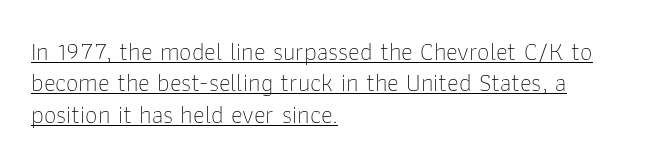
{"italic": "no", "bold": "no", "underline": "yes", "align": "left", "line_spacing": "normal", "line_spacing_ratio": 1.26, "letter_spacing": "normal", "letter_spacing_em": 0.0, "glyph_px": 25}
